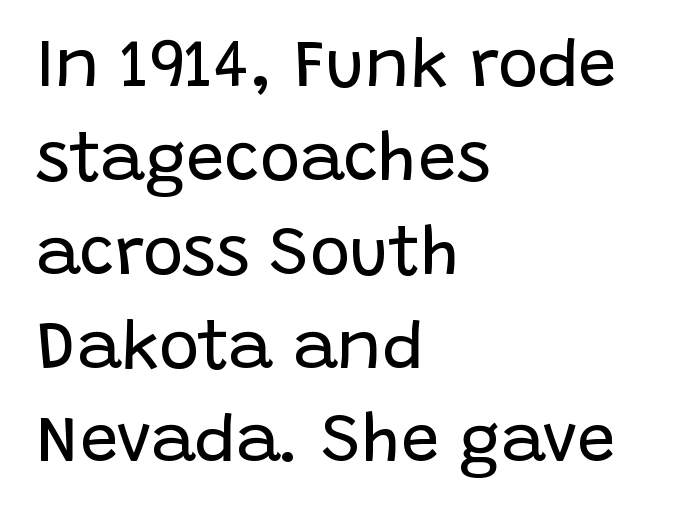
{"serif": "no", "italic": "no", "bold": "no", "weight": "regular", "width": "normal", "stroke_contrast": "low", "x_height": "large", "monospaced": "no", "underline": "no", "align": "left", "line_spacing": "normal", "line_spacing_ratio": 1.38, "letter_spacing": "normal", "letter_spacing_em": 0.0, "glyph_px": 68}
